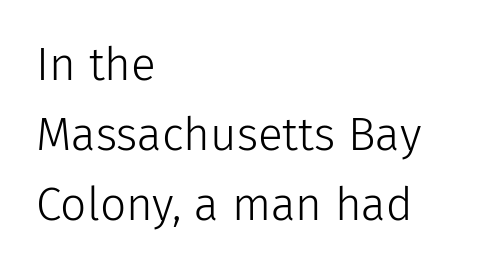
Q: Is the text bold? A: No.
Q: Is the text italic (slanted)? A: No, it is upright.
Q: Is the typeface a serif or a sans-serif typeface? A: Sans-serif.
Q: Is the text underlined? A: No.
Q: How is the paragraph aligned? A: Left-aligned.
Q: Is the spacing between letters normal or unusually wide? A: Normal.
Q: Is the spacing between lines tight, normal or loose? A: Normal.
Q: Width (condensed, normal, or wide)? A: Normal.
Q: Stroke contrast? A: Low.
Q: x-height? A: Medium.
Q: Monospaced? A: No.
